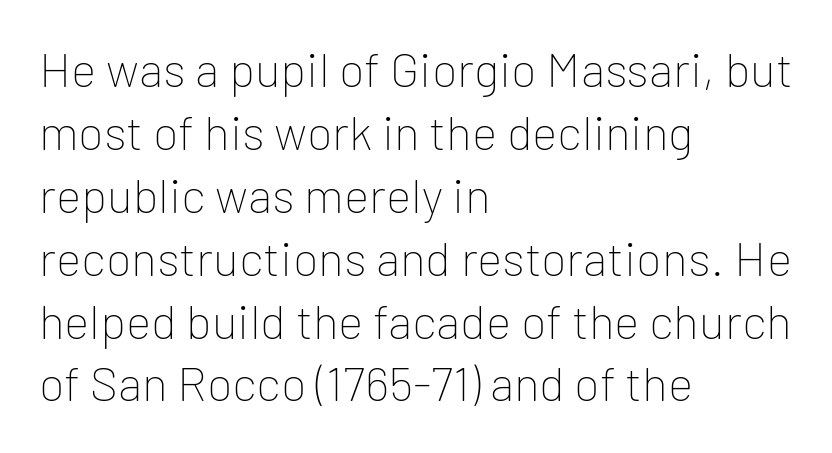
Q: Is the text bold? A: No.
Q: Is the text italic (slanted)? A: No, it is upright.
Q: Is the typeface a serif or a sans-serif typeface? A: Sans-serif.
Q: Is the text underlined? A: No.
Q: How is the paragraph aligned? A: Left-aligned.
Q: Is the spacing between letters normal or unusually wide? A: Normal.
Q: Is the spacing between lines tight, normal or loose? A: Normal.
Q: Width (condensed, normal, or wide)? A: Normal.
Q: Stroke contrast? A: Low.
Q: x-height? A: Medium.
Q: Monospaced? A: No.
